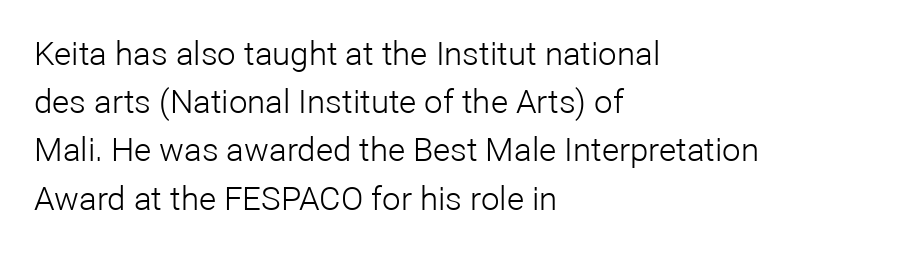
Letters have the restrained weight of plain body copy at most. Do the characters align in a grid? No, the font is proportional. Does the copy run flush right? No — it runs flush left. This sample uses plain, unmodified letter spacing. A typesetter would call this leading conventional body-copy spacing. Ordinary non-slanted type is in use.
